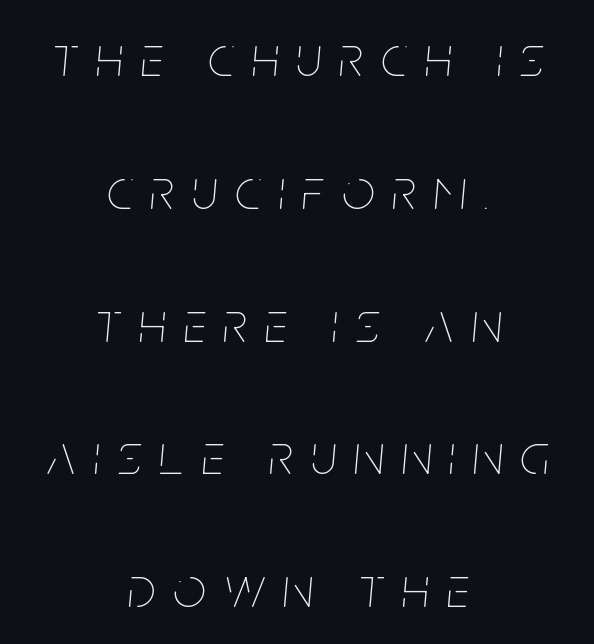
The image shows 57 px thin, condensed type, italic (leaning right); set centered, loose line spacing (2.33x), unusually wide letter spacing (+0.32 em), not underlined; low stroke contrast and a large x-height.
